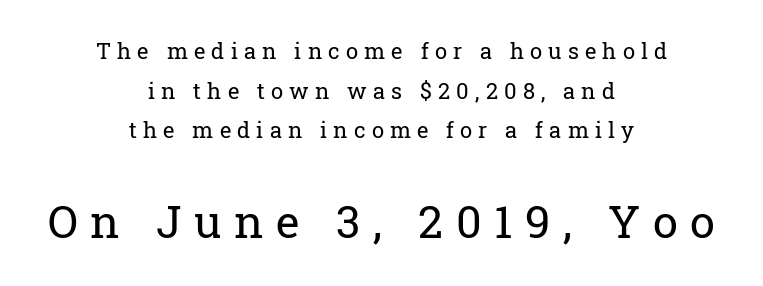
The image shows 45 px regular-weight serif type, upright; set centered, line spacing 1.8x, unusually wide letter spacing (+0.28 em), not underlined; the second (bottom) block is 2.05x larger; low stroke contrast and a medium x-height.
